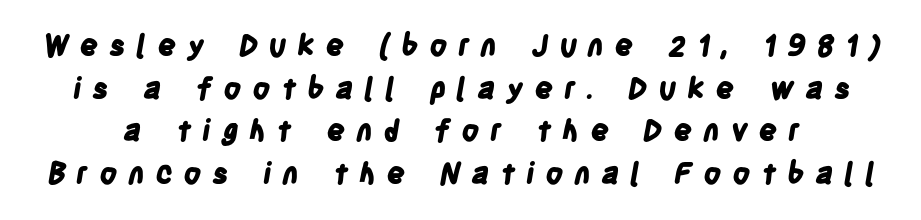
{"serif": "no", "bold": "yes", "weight": "bold", "width": "condensed", "stroke_contrast": "low", "x_height": "large", "monospaced": "no", "underline": "no", "line_spacing": "normal", "line_spacing_ratio": 1.47, "letter_spacing": "wide", "letter_spacing_em": 0.37, "glyph_px": 29}
